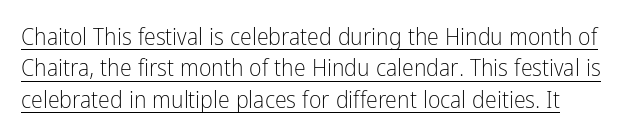
The image shows 24 px text type, upright; set normal line spacing (1.31x), normal letter spacing, underlined.
